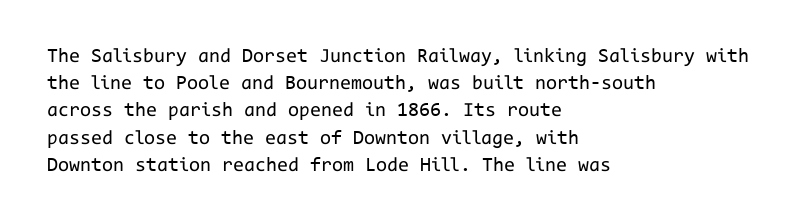
The image shows 20 px text type, upright; set left-aligned, normal line spacing (1.36x), normal letter spacing, not underlined.
